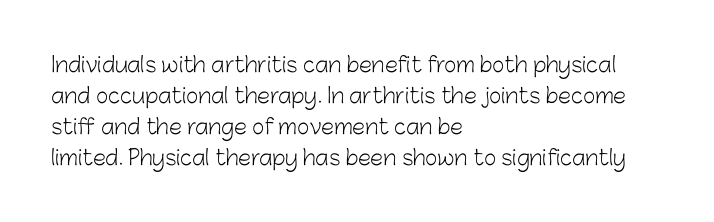
Q: Is the text bold? A: No.
Q: Is the text italic (slanted)? A: No, it is upright.
Q: Is the text underlined? A: No.
Q: How is the paragraph aligned? A: Left-aligned.
Q: Is the spacing between letters normal or unusually wide? A: Normal.
Q: Is the spacing between lines tight, normal or loose? A: Normal.
